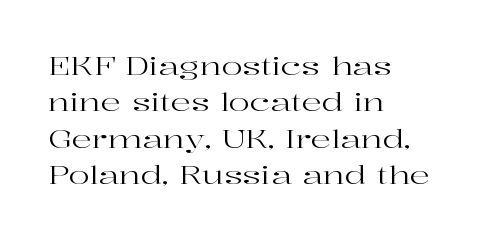
In terms of posture, this sample is upright. The passage shown has conventional tracking throughout. The zone under the glyphs is completely vacant. The lines are quadded left. These glyphs show unthickened strokes, regular width or finer. Rows of type keep a routine distance in the vertical direction.
